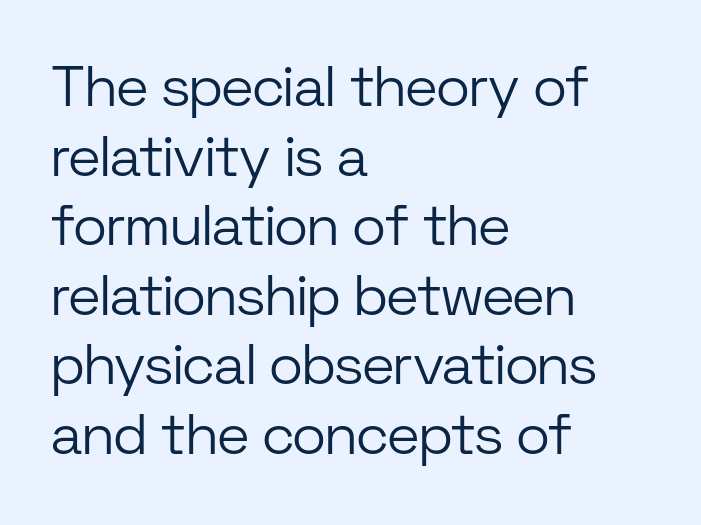
{"serif": "no", "italic": "no", "bold": "no", "weight": "light", "width": "normal", "stroke_contrast": "low", "x_height": "medium", "monospaced": "no", "underline": "no", "align": "left", "line_spacing_ratio": 1.22, "letter_spacing": "normal", "letter_spacing_em": 0.0, "glyph_px": 57}
